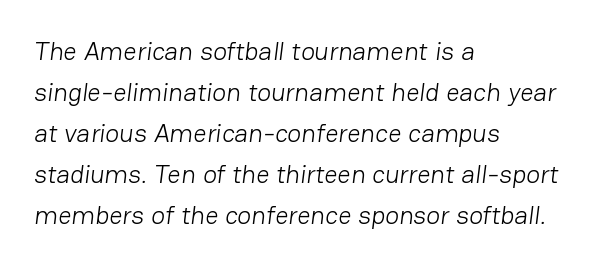
{"bold": "no", "underline": "no", "align": "left", "line_spacing": "normal", "line_spacing_ratio": 1.58, "letter_spacing": "normal", "letter_spacing_em": 0.0, "glyph_px": 26}
